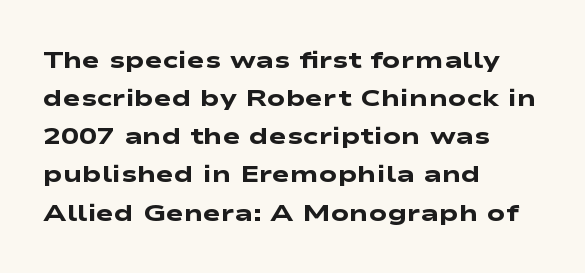
{"bold": "yes", "underline": "no", "align": "left", "line_spacing": "normal", "line_spacing_ratio": 1.59, "letter_spacing": "normal", "letter_spacing_em": 0.0, "glyph_px": 24}
